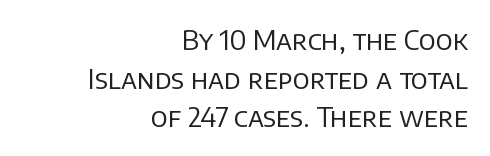
{"italic": "no", "bold": "no", "underline": "no", "align": "right", "line_spacing": "normal", "line_spacing_ratio": 1.43, "letter_spacing": "normal", "letter_spacing_em": 0.0, "glyph_px": 27}
